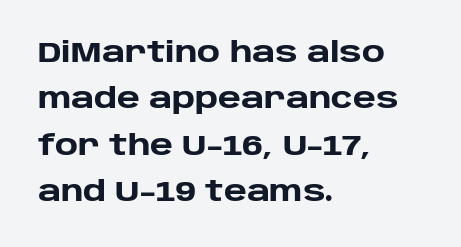
In terms of leading, this rendering sits right in the middle. Horizontal alignment here is leftward, the default for most running prose. This sample uses an upright cut, with every glyph sitting square on the baseline. The gap between lines stays unmarked.
